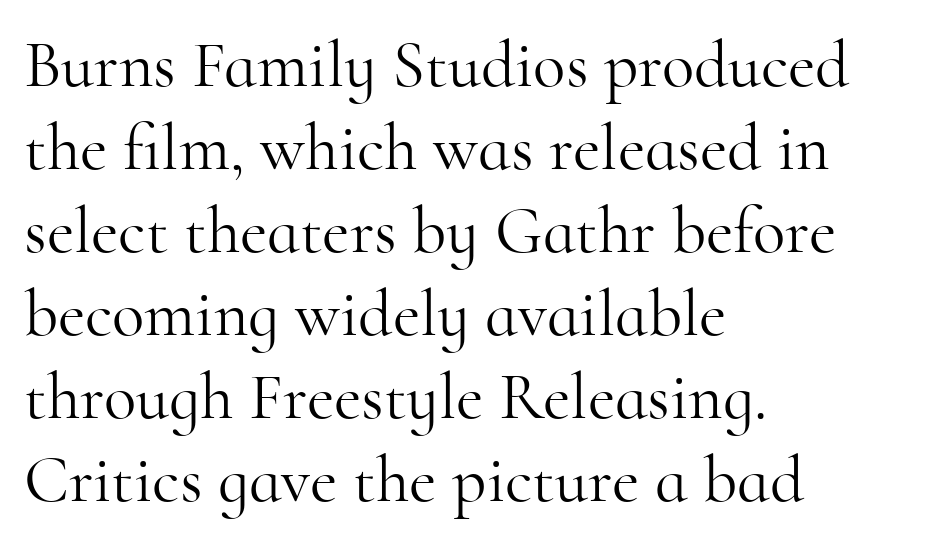
This rendering employs a face with finishing strokes, i.e., a serif. The cut favours lightness, reaching ordinary text weight at its darkest. Posture: upright roman. Each row of text sits above clean, open space. Caption: standard tracking, unaltered. Where is the straight margin? On the left.
